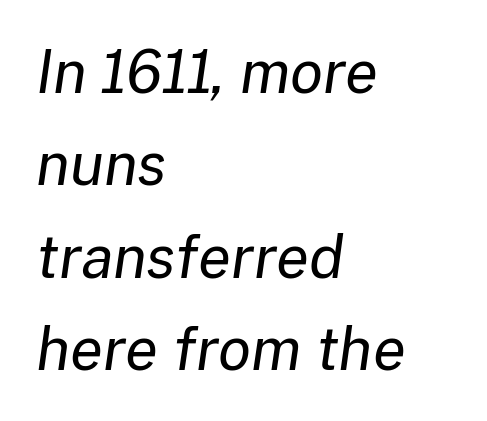
The image shows 60 px regular-weight type, italic (leaning right); set left-aligned, normal line spacing (1.54x), normal letter spacing, not underlined; low stroke contrast and a medium x-height.
